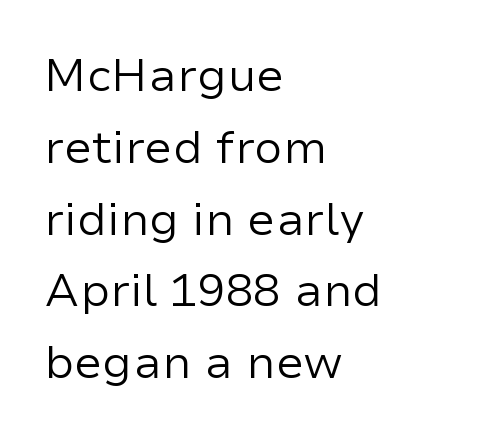
Quick note: interline space is typical. A clean baseline with only descenders dipping below it. Summary of weight: not heavy and not bold. The letters advance in unequal steps, a hallmark of proportional type. The rag falls on the right side of this text block. The passage shown has conventional tracking throughout.
